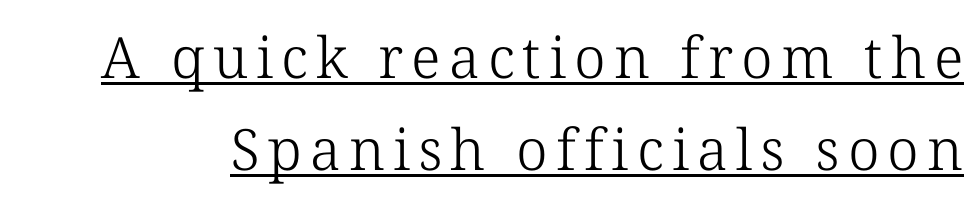
The image shows 57 px light serif type; set normal line spacing (1.61x), underlined; low stroke contrast and a medium x-height.
